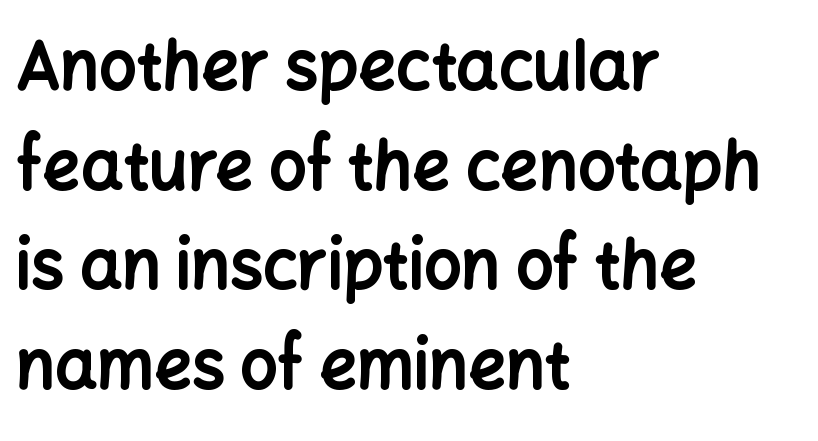
The rows are spaced the way most documents space them. The gaps between neighbouring characters are ordinary and unremarkable. I'd call this a sans setting — the letters go barefoot. Visually the block forms a straight wall on the left and a jagged coastline on the right. The specimen reads as upright at a glance. Spacing verdict: proportional, widths tailored to each character.
